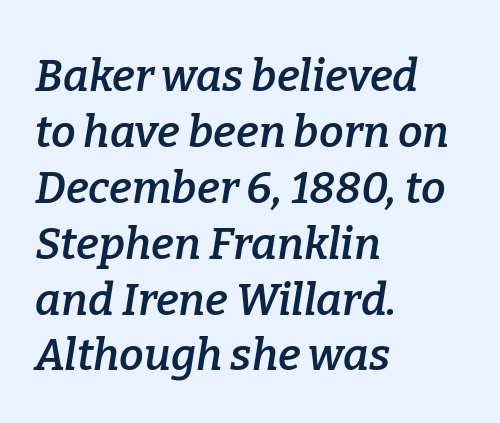
Q: Is the text bold? A: Semi-bold.
Q: Is the text italic (slanted)? A: Yes, it leans right by about 9 degrees.
Q: Is the typeface a serif or a sans-serif typeface? A: Serif.
Q: Is the text underlined? A: No.
Q: How is the paragraph aligned? A: Left-aligned.
Q: Is the spacing between letters normal or unusually wide? A: Normal.
Q: Is the spacing between lines tight, normal or loose? A: Normal.
Q: Width (condensed, normal, or wide)? A: Normal.
Q: Stroke contrast? A: Low.
Q: x-height? A: Medium.
Q: Monospaced? A: No.
